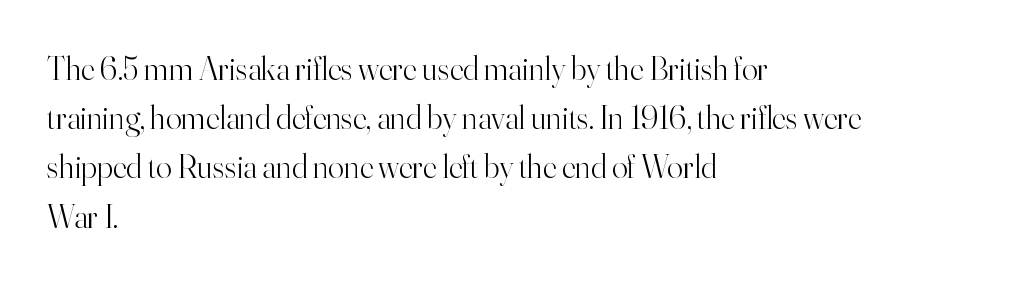
The image shows 33 px light serif type, upright; set left-aligned, normal line spacing (1.49x), normal letter spacing, not underlined; high stroke contrast and a small x-height.
